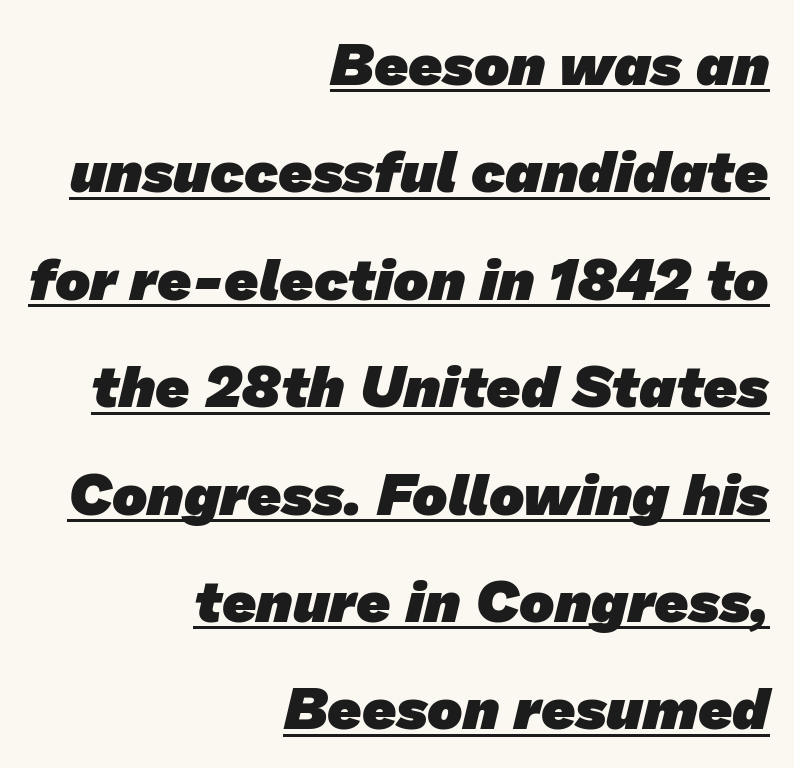
{"serif": "no", "bold": "yes", "weight": "heavy", "width": "normal", "stroke_contrast": "low", "x_height": "medium", "monospaced": "no", "underline": "yes", "align": "right", "line_spacing_ratio": 1.82, "letter_spacing": "normal", "letter_spacing_em": 0.0, "glyph_px": 59}
